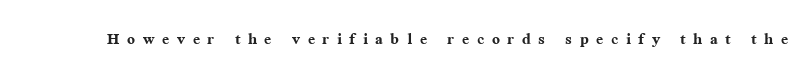
Q: Is the text bold? A: Yes.
Q: Is the text italic (slanted)? A: No, it is upright.
Q: Is the text underlined? A: No.
Q: Is the spacing between letters normal or unusually wide? A: Unusually wide.
